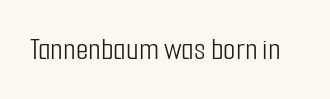
Descender tails drop into unmarked territory. Font category for this specimen: sans-serif. If you drew a line through each stem, it would be perfectly vertical. Nothing unusual about the tracking: characters are spaced as the font intends.
